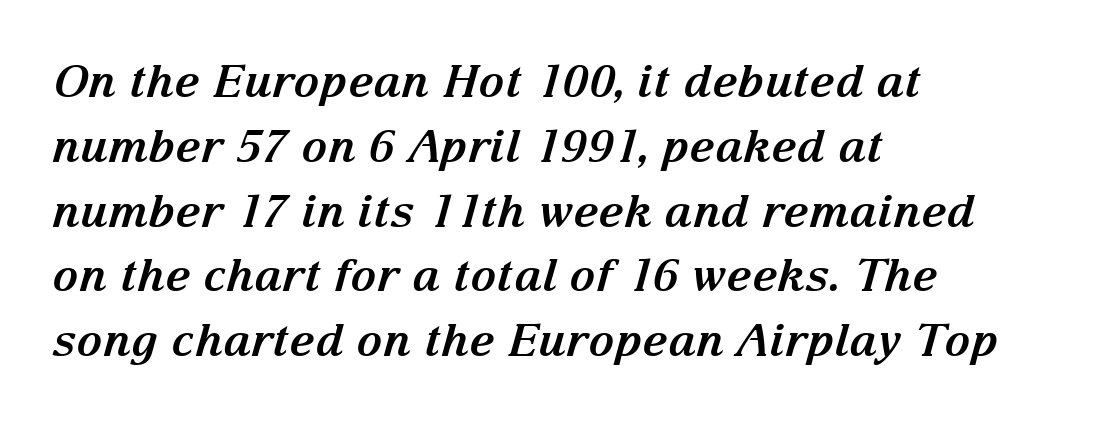
{"serif": "yes", "italic": "yes", "lean": "right", "slant_degrees": 15, "bold": "yes", "weight": "bold", "width": "normal", "stroke_contrast": "medium", "x_height": "medium", "monospaced": "no", "underline": "no", "align": "left", "line_spacing": "normal", "line_spacing_ratio": 1.44, "letter_spacing": "normal", "letter_spacing_em": 0.0, "glyph_px": 45}
